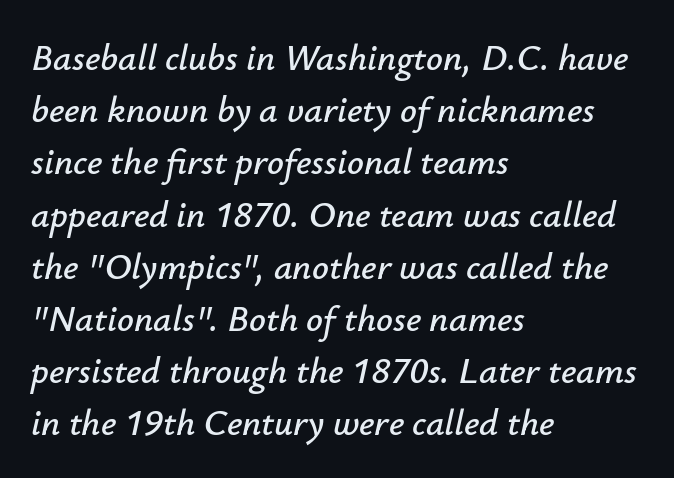
Q: Is the text italic (slanted)? A: Yes, it leans right by about 12 degrees.
Q: Is the text underlined? A: No.
Q: How is the paragraph aligned? A: Left-aligned.
Q: Is the spacing between letters normal or unusually wide? A: Normal.
Q: Is the spacing between lines tight, normal or loose? A: Normal.
Q: Width (condensed, normal, or wide)? A: Normal.
Q: Stroke contrast? A: Low.
Q: x-height? A: Small.
Q: Monospaced? A: No.
